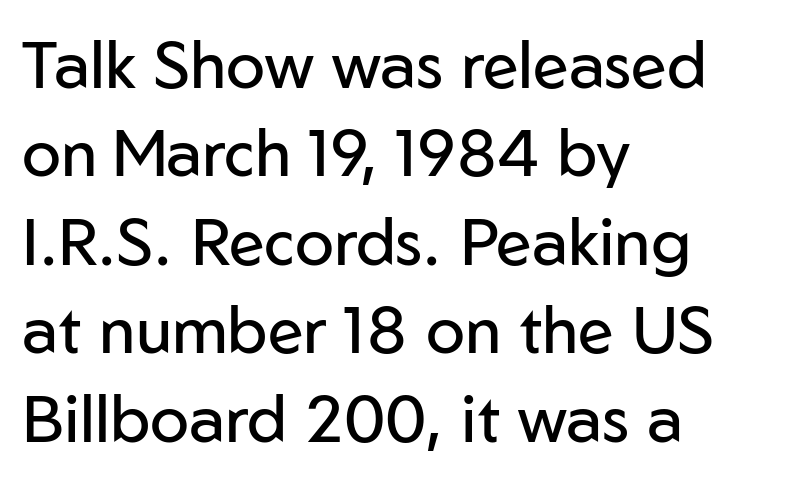
This sample uses an upright cut, with every glyph sitting square on the baseline. How are the letters spaced? Ordinarily, with no added tracking. The rows are spaced the way most documents space them. Layout note: lines flush left. The letters advance in unequal steps, a hallmark of proportional type. I'd call this a sans setting — the letters go barefoot.
